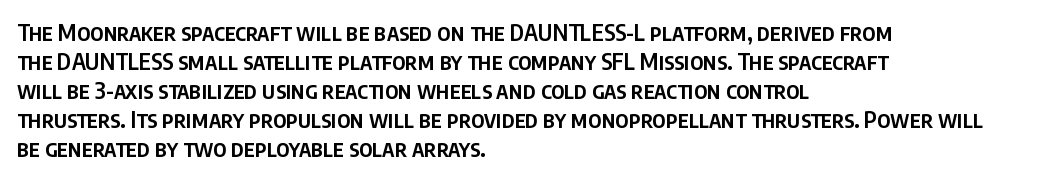
The image shows 23 px text type, upright; set left-aligned, normal line spacing (1.26x), normal letter spacing, not underlined.
